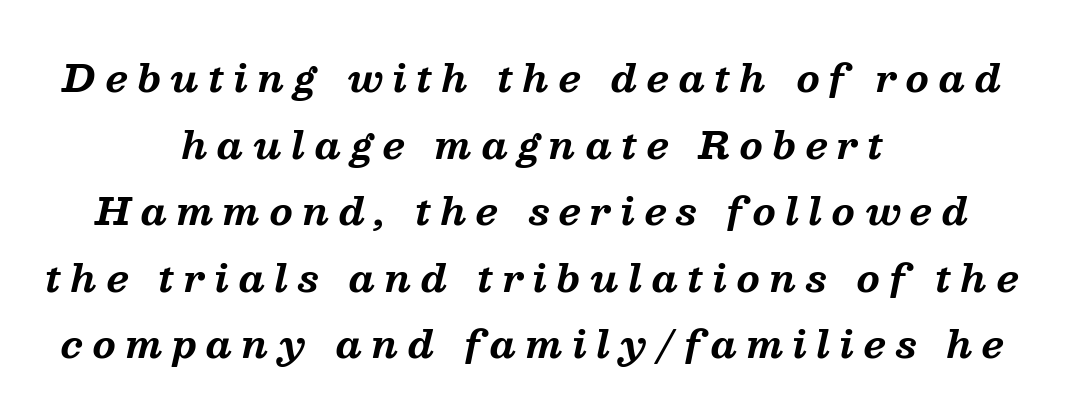
The image shows 37 px bold serif type, italic (leaning right); set centered, line spacing 1.8x, unusually wide letter spacing (+0.26 em), not underlined; medium stroke contrast and a medium x-height.
